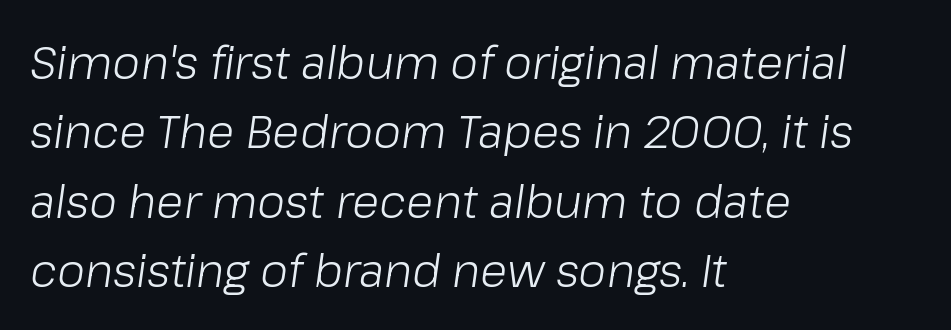
Every character sits at an angle, as italics do. If you measured baseline to baseline, you'd find a middling distance. The font is comparable to plain body text, perhaps lighter. Characters follow at the spacing the type designer built in. Teacher's note: observe the even left margin — that is flush-left alignment.
